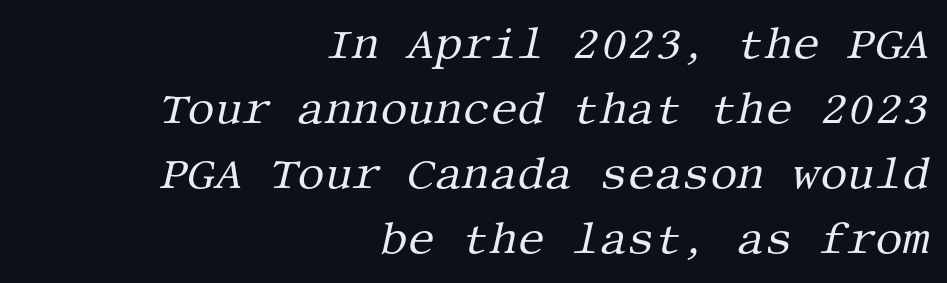
{"serif": "yes", "italic": "yes", "lean": "right", "slant_degrees": 13, "bold": "no", "weight": "regular", "width": "normal", "stroke_contrast": "medium", "x_height": "large", "underline": "no", "align": "right", "line_spacing": "normal", "line_spacing_ratio": 1.51, "letter_spacing": "normal", "letter_spacing_em": 0.0, "glyph_px": 43}
